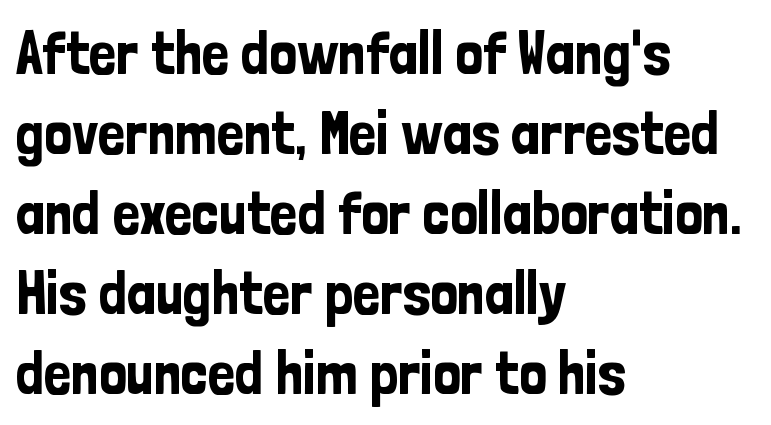
{"serif": "no", "italic": "no", "width": "condensed", "stroke_contrast": "low", "x_height": "medium", "monospaced": "no", "underline": "no", "align": "left", "line_spacing": "normal", "line_spacing_ratio": 1.31, "letter_spacing": "normal", "letter_spacing_em": 0.0, "glyph_px": 61}
